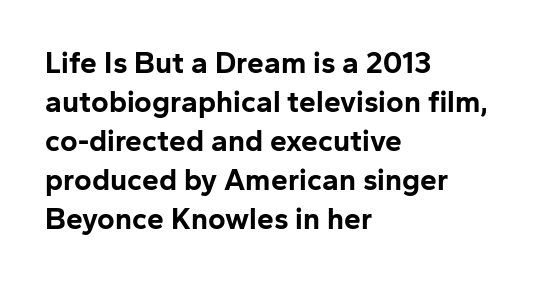
Heavy, bold letterforms. If you drew a ruler down the left edge, every line would touch it. Short note: letters normally spaced. Unlike italic type, these characters show no tilt at all. The letters advance in unequal steps, a hallmark of proportional type. The lines sit at an ordinary, default distance from one another.
